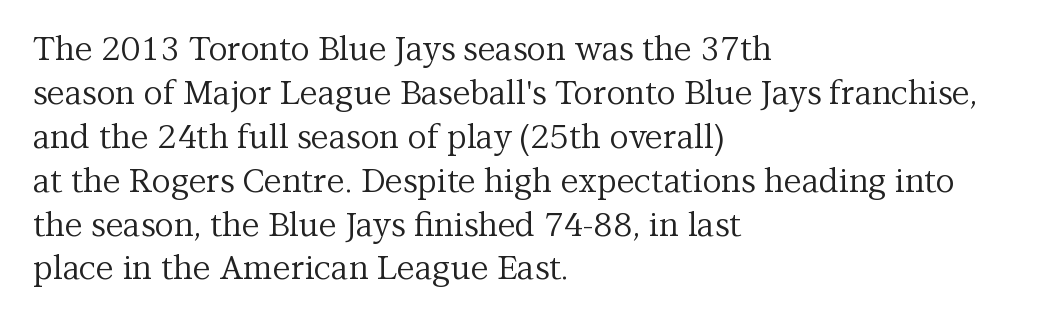
Q: Is the text bold? A: No.
Q: Is the text italic (slanted)? A: No, it is upright.
Q: Is the typeface a serif or a sans-serif typeface? A: Serif.
Q: Is the text underlined? A: No.
Q: How is the paragraph aligned? A: Left-aligned.
Q: Is the spacing between letters normal or unusually wide? A: Normal.
Q: Is the spacing between lines tight, normal or loose? A: Normal.
Q: Width (condensed, normal, or wide)? A: Normal.
Q: Stroke contrast? A: Medium.
Q: x-height? A: Medium.
Q: Monospaced? A: No.
